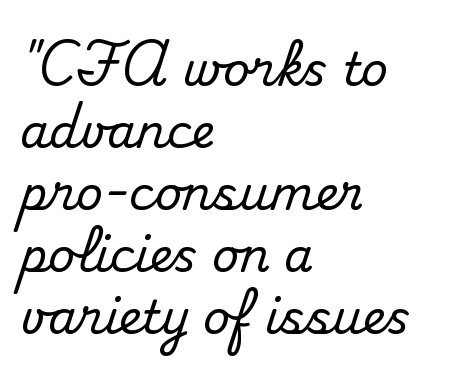
What kind of face is this? One with serifs. Tracking here is standard; glyphs follow each other at the usual distance. Layout note: lines flush left. If you measured baseline to baseline, you'd find a middling distance. Is this a fixed-width face? No — the glyphs have proportional, varying widths.
